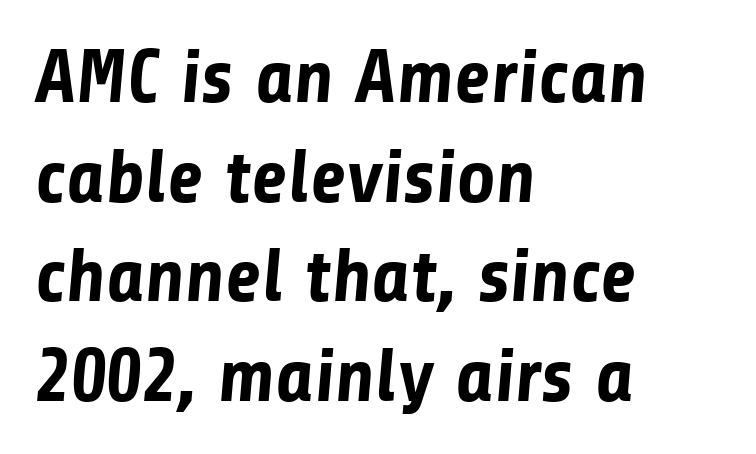
Classification — sans serif. Quick note: underline off. Weight: bold. If you drew a ruler down the left edge, every line would touch it. These lines keep a tight, regular rhythm from letter to letter. Quick note: interline space is typical.
